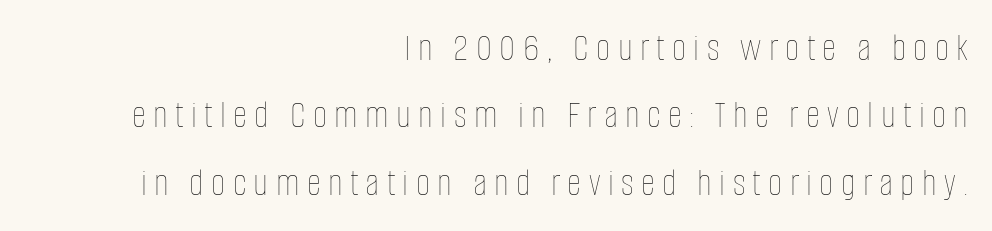
{"italic": "no", "bold": "no", "weight": "thin", "width": "condensed", "stroke_contrast": "low", "x_height": "large", "monospaced": "no", "underline": "no", "align": "right", "line_spacing_ratio": 1.73, "glyph_px": 39}
